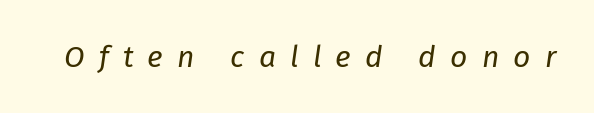
The image shows 30 px regular-weight type, italic (leaning right); set unusually wide letter spacing (+0.47 em), not underlined; low stroke contrast and a medium x-height.
